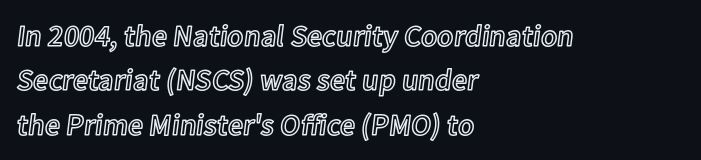
Q: Is the text italic (slanted)? A: Yes.
Q: Is the text underlined? A: No.
Q: How is the paragraph aligned? A: Left-aligned.
Q: Is the spacing between letters normal or unusually wide? A: Normal.
Q: Is the spacing between lines tight, normal or loose? A: Normal.
Q: Width (condensed, normal, or wide)? A: Normal.
Q: x-height? A: Medium.
Q: Monospaced? A: No.
